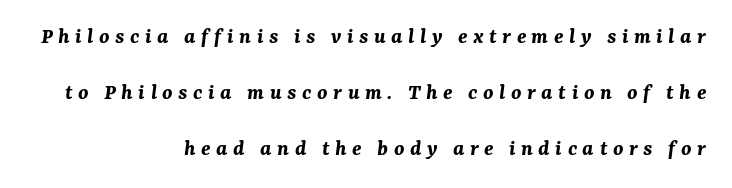
{"italic": "yes", "lean": "right", "slant_degrees": 7, "bold": "yes", "underline": "no", "align": "right", "line_spacing": "loose", "line_spacing_ratio": 2.43, "letter_spacing": "wide", "letter_spacing_em": 0.24, "glyph_px": 23}
